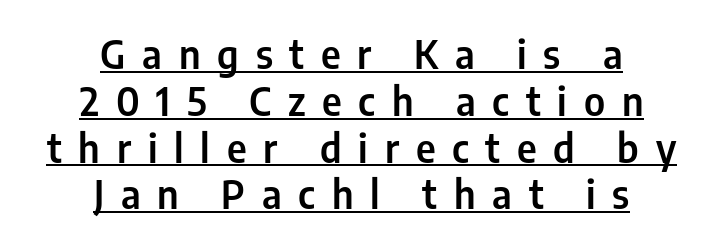
The text block is weighted toward neither margin, spreading evenly from the middle. Somebody hit Ctrl+U on this one — the words are underlined. If you drew a line through each stem, it would be perfectly vertical. Note: no serifs on the glyphs. What stands out about the letter spacing? Its width — letters are far apart.
